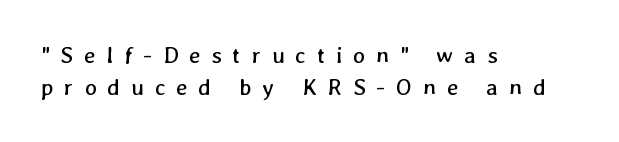
{"bold": "no", "underline": "no", "align": "left", "line_spacing": "normal", "line_spacing_ratio": 1.38, "letter_spacing": "wide", "letter_spacing_em": 0.47, "glyph_px": 23}
